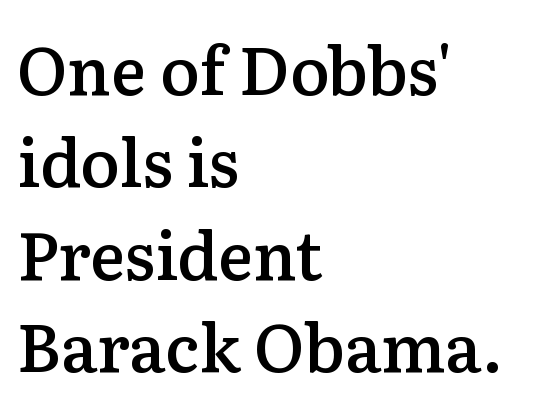
Typographic density is moderately raised because the face is semibold. Upright lettering throughout. These lines are rendered in a variable-pitch font. The paragraph shown leans on its left margin. A clean baseline with only descenders dipping below it. The leading is moderate, giving the passage an even texture.
